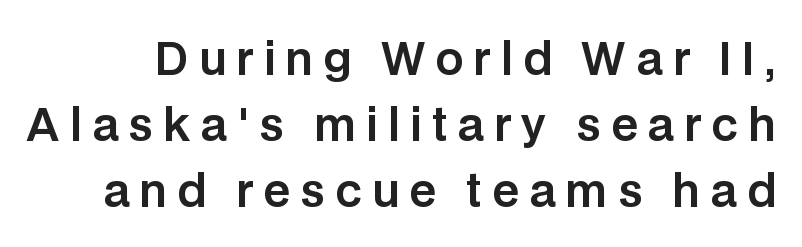
Q: Is the text italic (slanted)? A: No, it is upright.
Q: Is the typeface a serif or a sans-serif typeface? A: Sans-serif.
Q: Is the text underlined? A: No.
Q: Is the spacing between letters normal or unusually wide? A: Unusually wide.
Q: Is the spacing between lines tight, normal or loose? A: Normal.
Q: Width (condensed, normal, or wide)? A: Normal.
Q: Stroke contrast? A: Low.
Q: x-height? A: Large.
Q: Monospaced? A: No.
